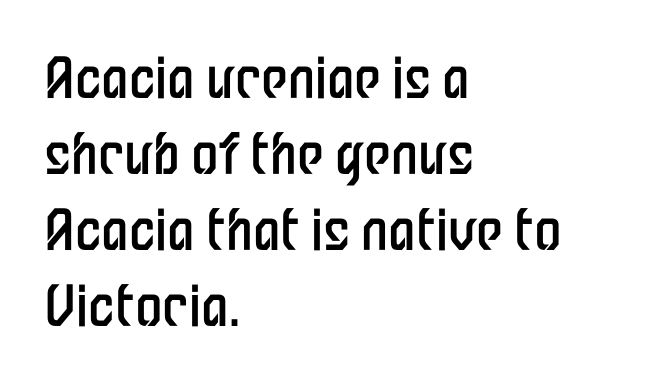
The image shows 55 px regular-weight, condensed sans-serif type, upright; set left-aligned, normal line spacing (1.38x), normal letter spacing, not underlined; low stroke contrast and a medium x-height.
